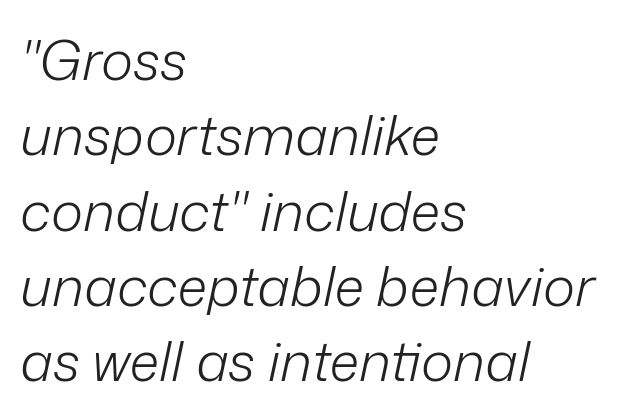
Notice how the stems are inclined rather than vertical — that's the hallmark of italics. All the whitespace from short lines collects on the right. Bold? No — there's no thickening of the strokes. Each new line begins a customary step beneath the previous one.
